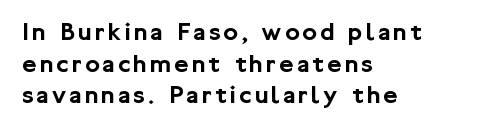
Visually the block forms a straight wall on the left and a jagged coastline on the right. In terms of posture, this sample is upright. The glyphs are unaccompanied by any horizontal stroke below them.
